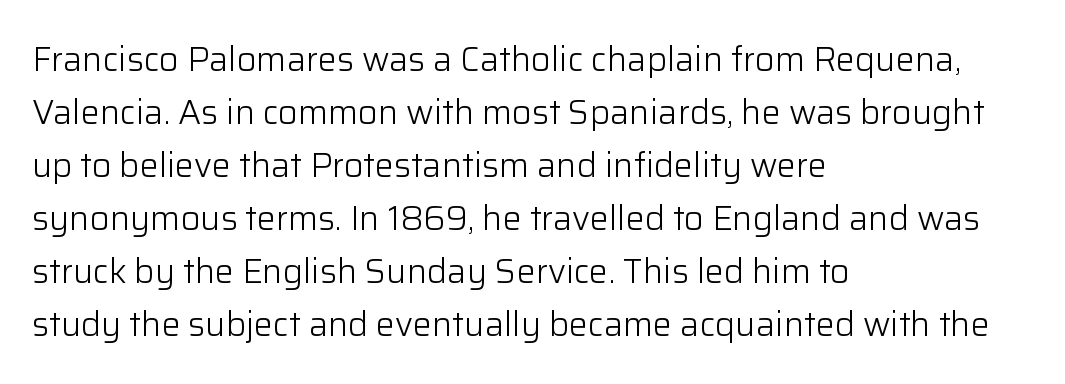
{"serif": "no", "italic": "no", "bold": "no", "weight": "light", "width": "normal", "stroke_contrast": "low", "x_height": "medium", "monospaced": "no", "underline": "no", "align": "left", "line_spacing": "normal", "line_spacing_ratio": 1.56, "letter_spacing": "normal", "letter_spacing_em": 0.0, "glyph_px": 34}
